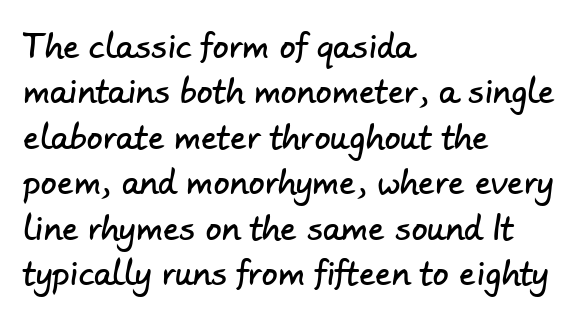
The image shows 32 px sans-serif type; set left-aligned, normal line spacing (1.42x), normal letter spacing, not underlined; low stroke contrast and a small x-height.
